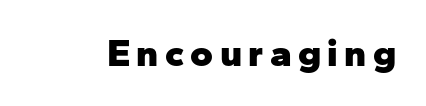
Underline: absent. Serifs: no, the terminals of the letterforms are clean. Spacing verdict: proportional, widths tailored to each character. In terms of weight, the rendering is a true, heavy bold.
